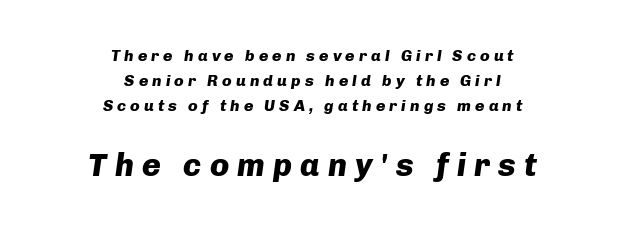
This rendering widens character spacing well past its baseline value. A typesetter would call this proportional, since set widths differ per character. Slanted lettering throughout. Regular leading. The designer gave the closing block more size than the opening block. The lines in this sample share a center point and differ in where they start and stop.
